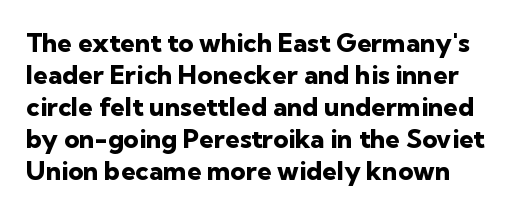
Q: Is the text bold? A: Yes.
Q: Is the text italic (slanted)? A: No, it is upright.
Q: Is the text underlined? A: No.
Q: How is the paragraph aligned? A: Left-aligned.
Q: Is the spacing between letters normal or unusually wide? A: Normal.
